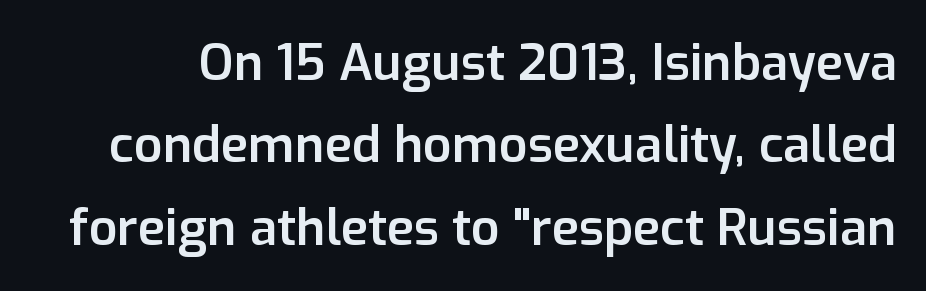
Q: Is the text bold? A: Semi-bold.
Q: Is the text italic (slanted)? A: No, it is upright.
Q: Is the typeface a serif or a sans-serif typeface? A: Sans-serif.
Q: Is the text underlined? A: No.
Q: Is the spacing between letters normal or unusually wide? A: Normal.
Q: Is the spacing between lines tight, normal or loose? A: Normal.
Q: Width (condensed, normal, or wide)? A: Normal.
Q: Stroke contrast? A: Low.
Q: x-height? A: Medium.
Q: Monospaced? A: No.
